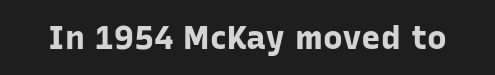
The image shows 33 px bold sans-serif type, upright; set normal letter spacing, not underlined; low stroke contrast and a medium x-height.
